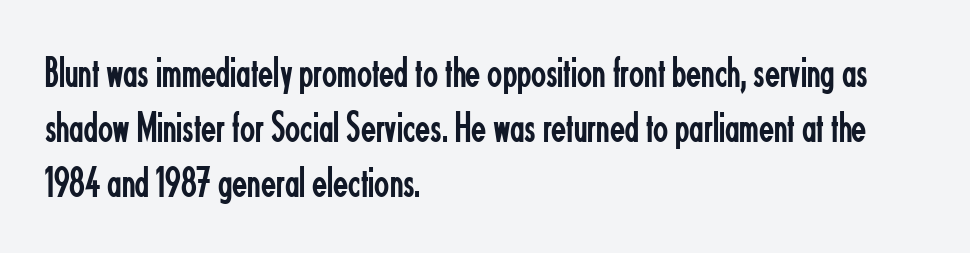
The image shows 44 px regular-weight, condensed sans-serif type, upright; set left-aligned, normal line spacing (1.25x), normal letter spacing, not underlined; low stroke contrast and a small x-height.
